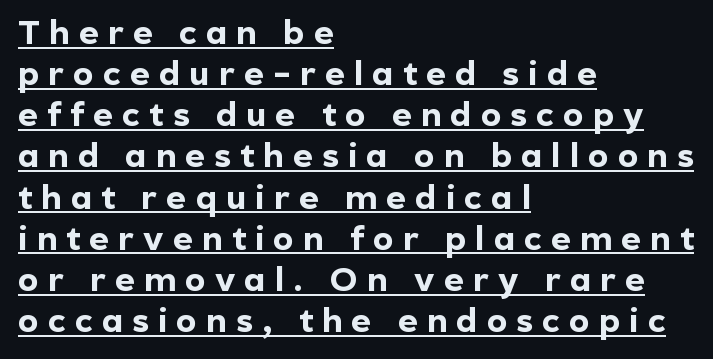
{"serif": "no", "italic": "no", "bold": "yes", "weight": "bold", "width": "normal", "x_height": "medium", "monospaced": "no", "underline": "yes", "align": "left", "line_spacing_ratio": 1.21, "letter_spacing": "wide", "letter_spacing_em": 0.27, "glyph_px": 34}
